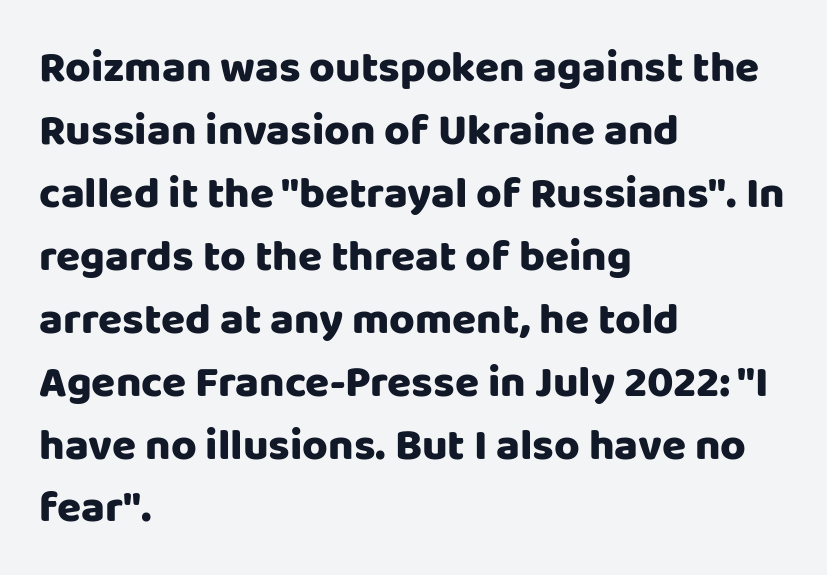
Q: Is the text italic (slanted)? A: No, it is upright.
Q: Is the typeface a serif or a sans-serif typeface? A: Sans-serif.
Q: Is the text underlined? A: No.
Q: How is the paragraph aligned? A: Left-aligned.
Q: Is the spacing between letters normal or unusually wide? A: Normal.
Q: Is the spacing between lines tight, normal or loose? A: Normal.
Q: Width (condensed, normal, or wide)? A: Normal.
Q: Stroke contrast? A: Low.
Q: x-height? A: Large.
Q: Monospaced? A: No.
